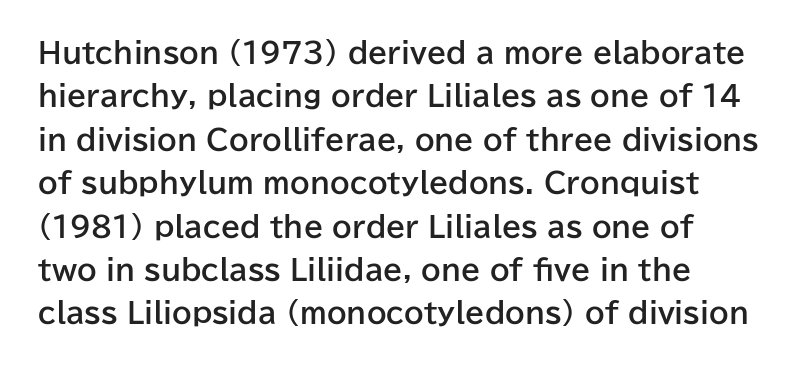
Note the varied advance widths — an 'i' is clearly narrower than an 'm'. Caption: bold face, heavy strokes. Classification — sans serif. Vertical strokes here are truly vertical.
